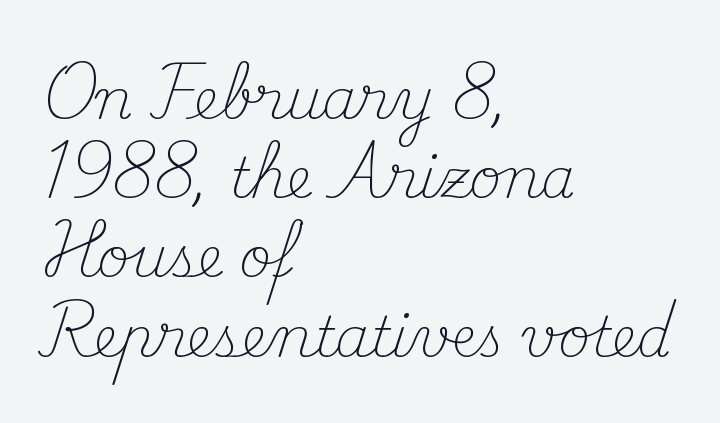
A classic flush-left, rag-right setting is used for this passage. No word sits above an underline. The type is set solid horizontally, with unmodified tracking. A normal amount of white space separates one row of letters from the next. To sum up the face: it has serifs.
